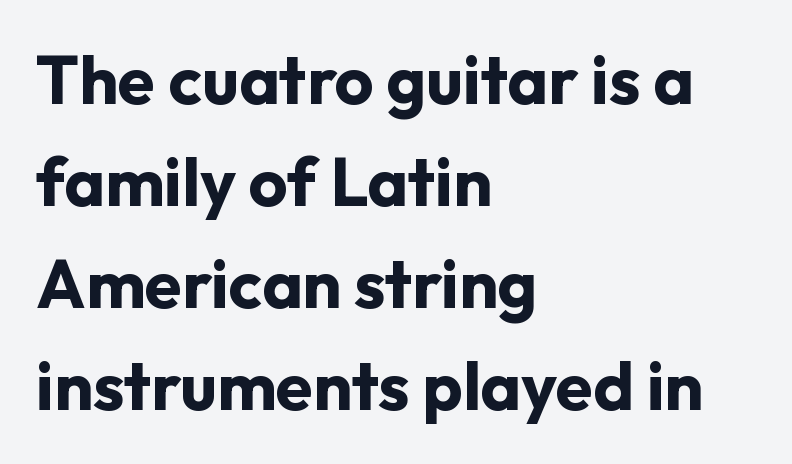
Q: Is the text bold? A: Yes.
Q: Is the text italic (slanted)? A: No, it is upright.
Q: Is the typeface a serif or a sans-serif typeface? A: Sans-serif.
Q: Is the text underlined? A: No.
Q: How is the paragraph aligned? A: Left-aligned.
Q: Is the spacing between letters normal or unusually wide? A: Normal.
Q: Is the spacing between lines tight, normal or loose? A: Normal.
Q: Width (condensed, normal, or wide)? A: Normal.
Q: Stroke contrast? A: Low.
Q: x-height? A: Medium.
Q: Monospaced? A: No.
